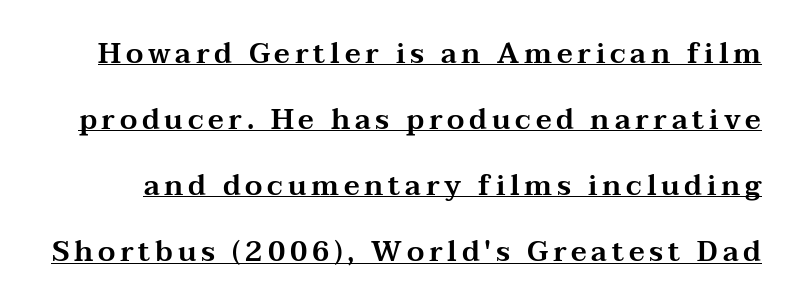
{"serif": "yes", "italic": "no", "width": "wide", "stroke_contrast": "medium", "x_height": "medium", "monospaced": "no", "underline": "yes", "line_spacing": "loose", "line_spacing_ratio": 2.36, "glyph_px": 28}
